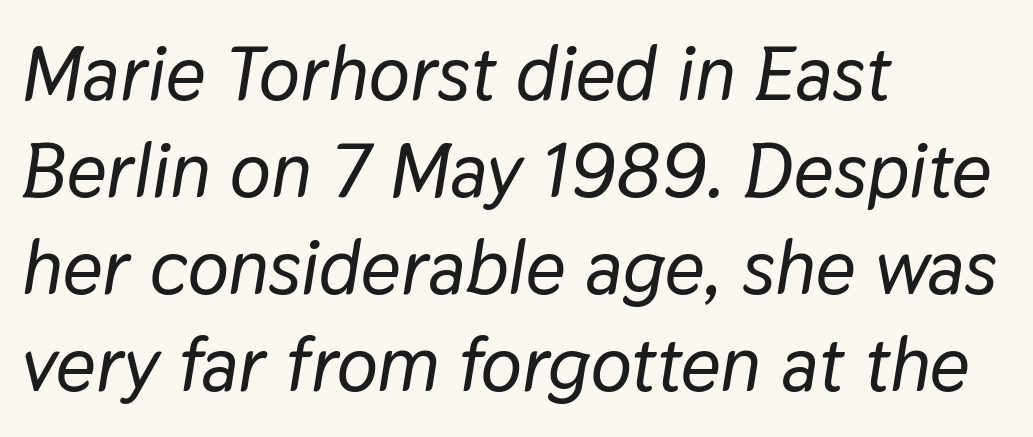
The image shows 77 px text type, italic (leaning right); set left-aligned, normal line spacing (1.26x), normal letter spacing, not underlined; low stroke contrast and a medium x-height.
